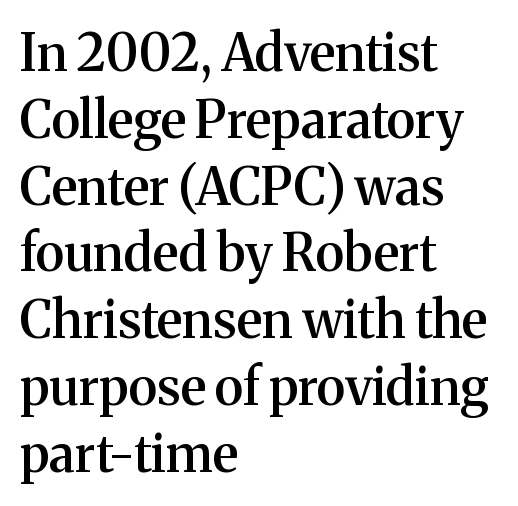
Vertical spacing — default. No italicization has been applied; the sample stays upright. The rendering uses natural spacing where letterforms have individual widths. A bare baseline throughout the passage.
